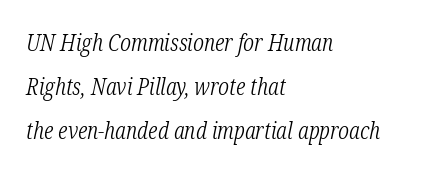
The image shows 23 px text type, italic (leaning right); set left-aligned, loose line spacing (1.92x), normal letter spacing, not underlined.
